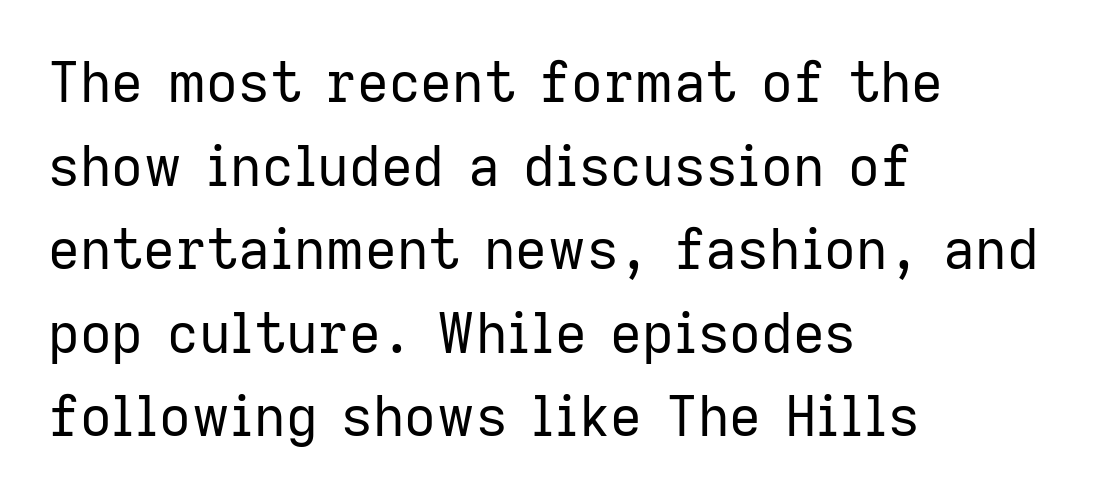
The image shows 55 px regular-weight sans-serif type, upright; set left-aligned, normal line spacing (1.52x), normal letter spacing, not underlined; low stroke contrast and a medium x-height.
